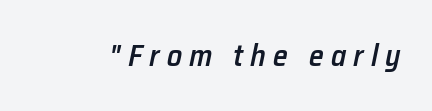
Quick note: italic. The face used here is a semibold: visibly heavier than regular, lighter than bold. Tracking value appears strongly positive — letters spread wide. Descenders hang freely into open space. This sample has the flowing, uneven cadence of proportional lettering.
